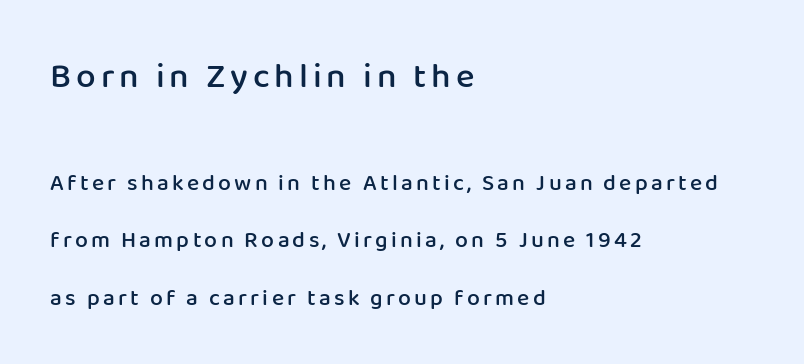
{"serif": "no", "italic": "no", "bold": "semi", "weight": "semibold", "width": "normal", "stroke_contrast": "low", "x_height": "medium", "monospaced": "no", "underline": "no", "align": "left", "line_spacing": "loose", "line_spacing_ratio": 2.49, "larger_block": "first", "size_ratio": 1.52, "glyph_px": 35}
